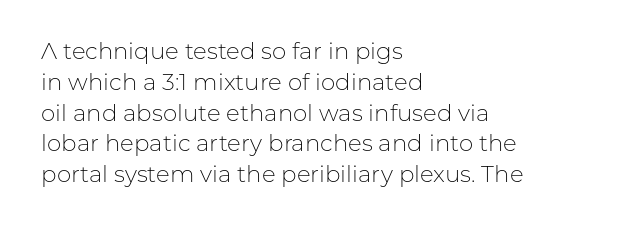
{"italic": "no", "bold": "no", "underline": "no", "align": "left", "line_spacing": "normal", "line_spacing_ratio": 1.34, "letter_spacing": "normal", "letter_spacing_em": 0.0, "glyph_px": 23}
